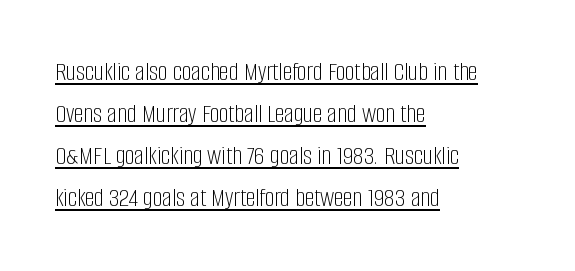
The text block is weighted toward the left margin, trailing off unevenly rightward. The line-height multiplier appears to be the usual default. This sample carries an underscore along the baseline area. Tracking here is standard; glyphs follow each other at the usual distance. Is the type heavy? It reads as light-to-regular instead. The font's upright variant was chosen for this text.
